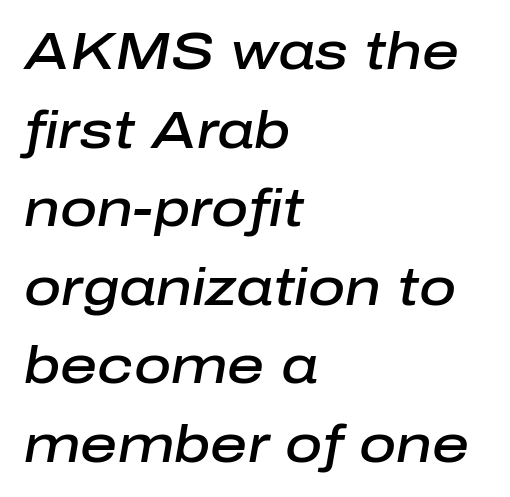
The image shows 51 px semibold type, italic (leaning right); set left-aligned, normal line spacing (1.54x), normal letter spacing, not underlined; low stroke contrast and a medium x-height.
